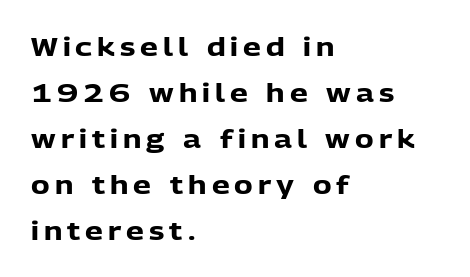
Q: Is the text bold? A: Yes.
Q: Is the text italic (slanted)? A: No, it is upright.
Q: Is the text underlined? A: No.
Q: How is the paragraph aligned? A: Left-aligned.
Q: Is the spacing between letters normal or unusually wide? A: Unusually wide.
